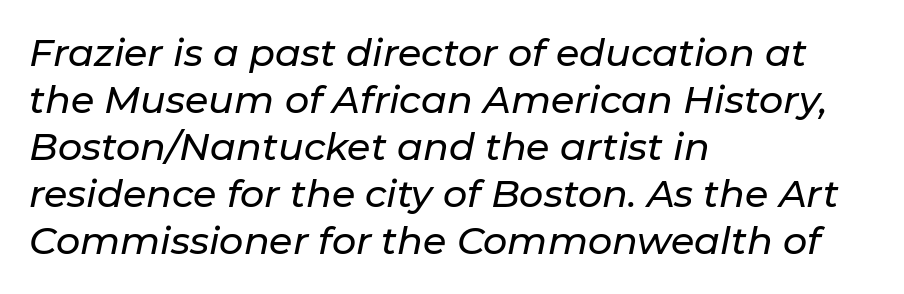
Italic: yes, the glyphs are oblique. Looks like regular typesetting: each glyph gets only the width it needs. The horizontal fit of the characters is conventional and even. Clear beneath every line of the passage. Line beginnings align vertically; line endings do not.
